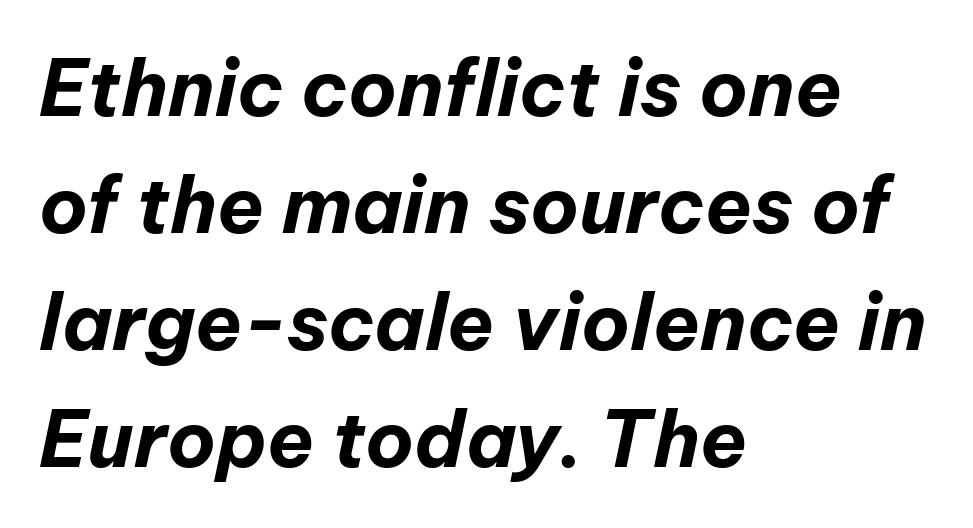
Q: Is the text bold? A: Yes.
Q: Is the text italic (slanted)? A: Yes, it leans right by about 12 degrees.
Q: Is the text underlined? A: No.
Q: How is the paragraph aligned? A: Left-aligned.
Q: Is the spacing between letters normal or unusually wide? A: Normal.
Q: Is the spacing between lines tight, normal or loose? A: Normal.
Q: Width (condensed, normal, or wide)? A: Normal.
Q: Stroke contrast? A: Low.
Q: x-height? A: Medium.
Q: Monospaced? A: No.
